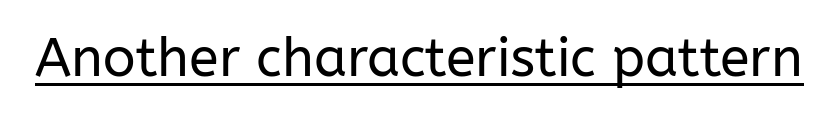
The image shows 54 px regular-weight sans-serif type, upright; set normal letter spacing, underlined; low stroke contrast and a medium x-height.
